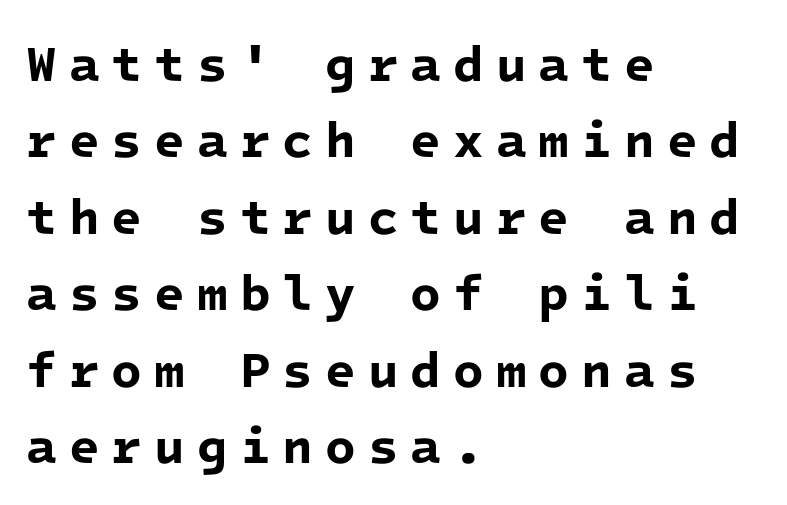
The image shows 50 px bold sans-serif type, monospaced; set left-aligned, normal line spacing (1.53x), unusually wide letter spacing (+0.24 em), not underlined; low stroke contrast and a medium x-height.
